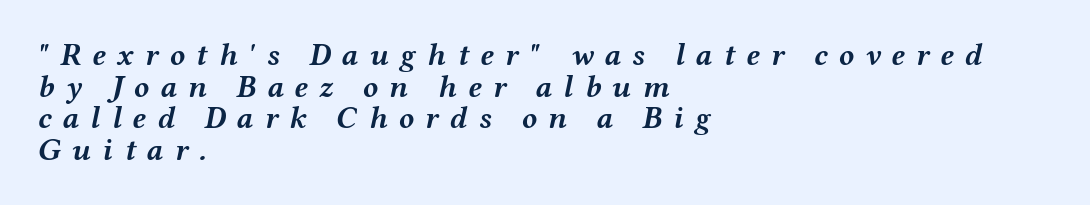
The passage shown is typed in a proportional face where columns would drift. Students, note that the glyphs here are deliberately spaced far apart. Anything drawn beneath the words? Only blank space. The glyphs have the mass of a bold cut. This sample trades vertical openness for compactness between lines. Slant detected: the letters are inclined.
